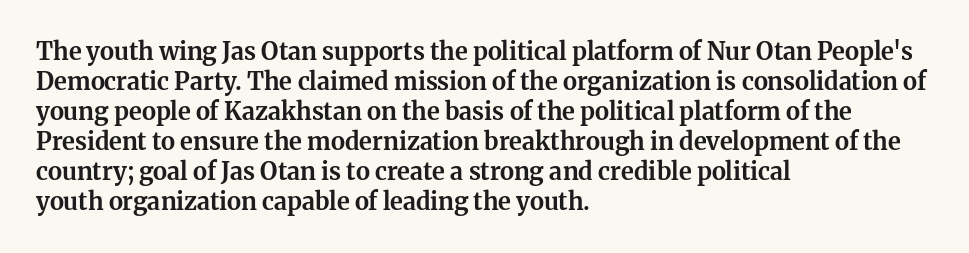
{"italic": "no", "bold": "yes", "underline": "no", "align": "left", "line_spacing": "normal", "line_spacing_ratio": 1.25, "letter_spacing": "normal", "letter_spacing_em": 0.0, "glyph_px": 24}
